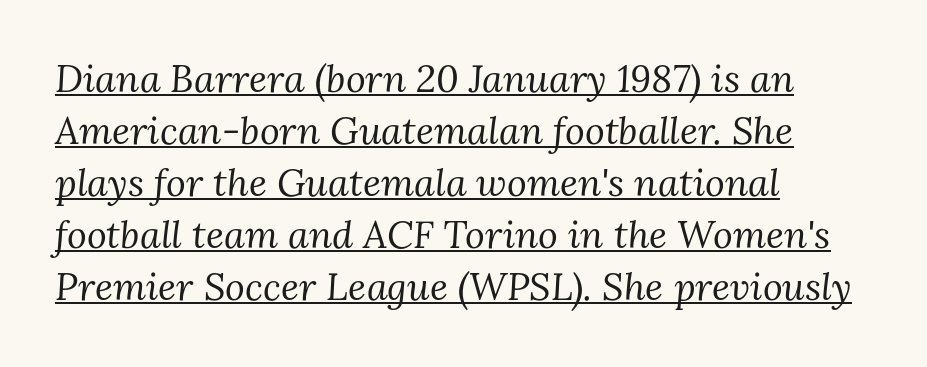
Look at the bottom of the vertical strokes: they flare into serifs here. The passage shown is typed in a proportional face where columns would drift. These glyphs show unthickened strokes, regular width or finer. The tracking reads as untouched default to a designer's eye. This rendering uses left alignment, leaving the right contour irregular.
